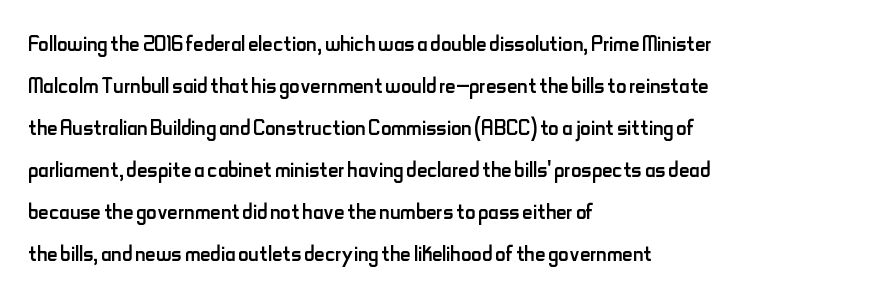
The image shows 29 px regular-weight, condensed sans-serif type, upright; set left-aligned, normal line spacing (1.45x), normal letter spacing, not underlined; low stroke contrast and a small x-height.
